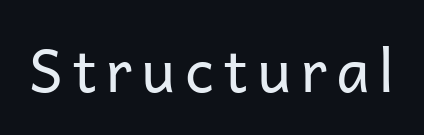
{"serif": "no", "italic": "no", "bold": "no", "weight": "regular", "width": "normal", "stroke_contrast": "low", "x_height": "medium", "monospaced": "no", "underline": "no", "glyph_px": 59}
